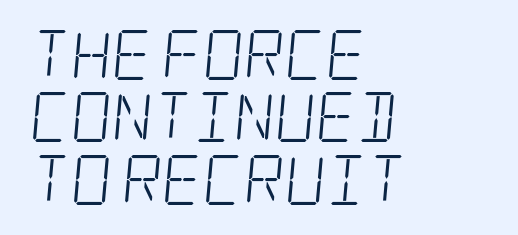
The image shows 50 px light, condensed serif type; set left-aligned, normal line spacing (1.25x), normal letter spacing, not underlined; low stroke contrast and a large x-height.
